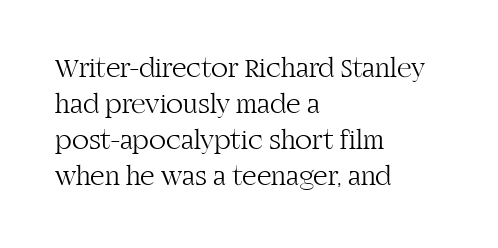
The image shows 28 px light serif type, upright; set left-aligned, normal line spacing (1.29x), normal letter spacing, not underlined; high stroke contrast and a large x-height.
